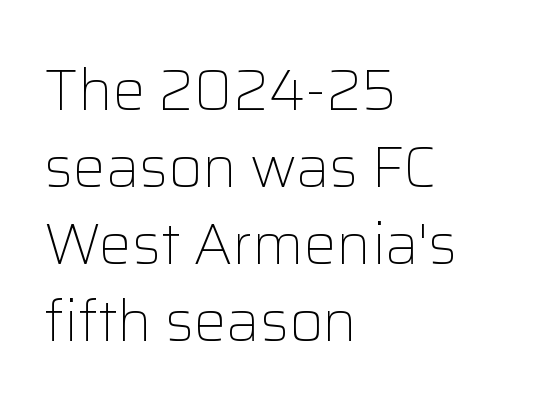
{"serif": "no", "italic": "no", "bold": "no", "weight": "light", "width": "normal", "stroke_contrast": "low", "x_height": "medium", "monospaced": "no", "underline": "no", "align": "left", "line_spacing": "normal", "line_spacing_ratio": 1.33, "letter_spacing": "normal", "letter_spacing_em": 0.0, "glyph_px": 58}
